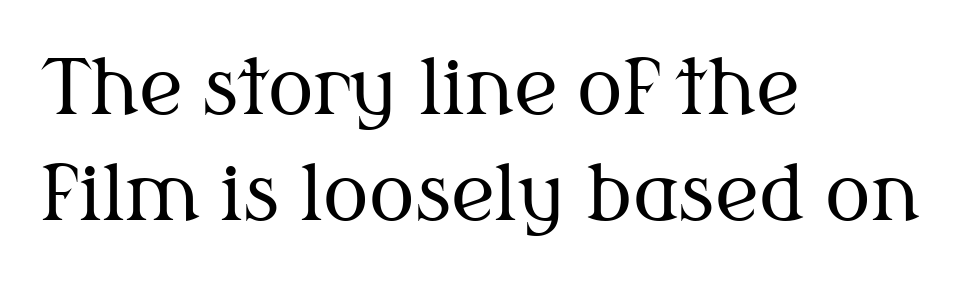
{"serif": "yes", "italic": "no", "bold": "no", "weight": "regular", "width": "normal", "stroke_contrast": "medium", "x_height": "medium", "monospaced": "no", "underline": "no", "align": "left", "line_spacing": "normal", "line_spacing_ratio": 1.39, "letter_spacing": "normal", "letter_spacing_em": 0.0, "glyph_px": 76}
